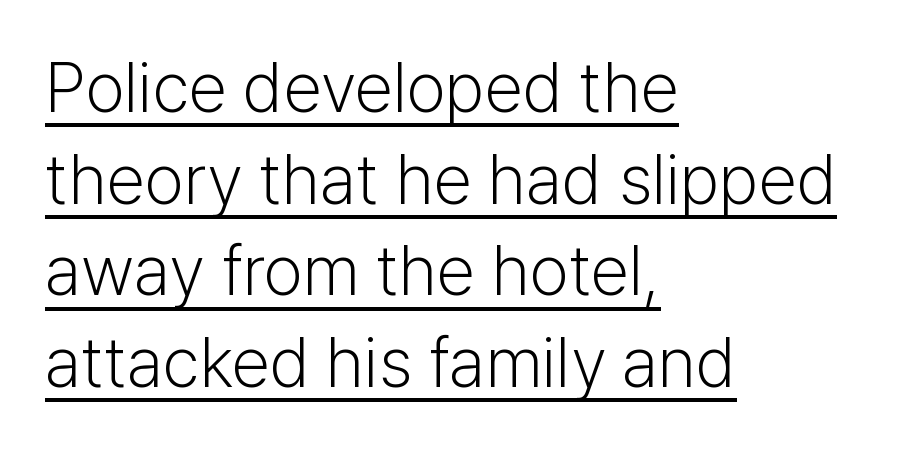
{"serif": "no", "italic": "no", "bold": "no", "weight": "light", "width": "normal", "stroke_contrast": "low", "x_height": "medium", "monospaced": "no", "underline": "yes", "align": "left", "line_spacing": "normal", "line_spacing_ratio": 1.31, "letter_spacing": "normal", "letter_spacing_em": 0.0, "glyph_px": 70}
